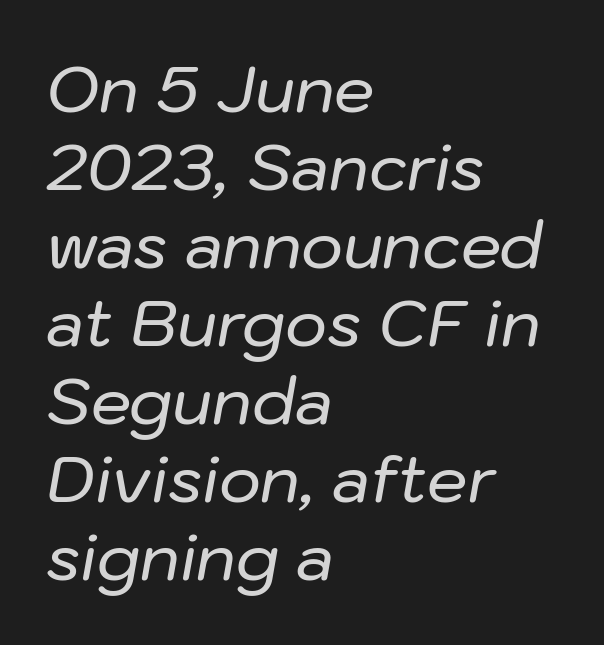
The image shows 64 px text type, italic (leaning right); set left-aligned, line spacing 1.22x, normal letter spacing, not underlined; low stroke contrast and a medium x-height.
